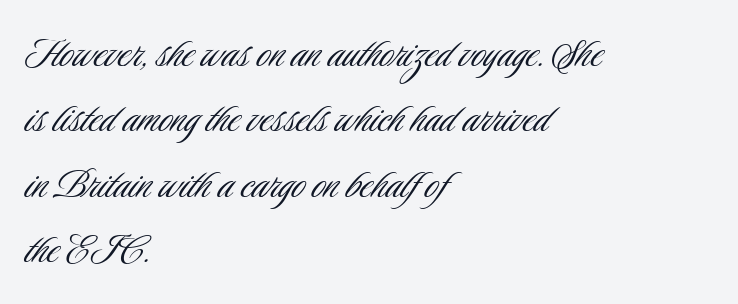
Q: Is the text bold? A: No.
Q: Is the text italic (slanted)? A: Yes.
Q: Is the typeface a serif or a sans-serif typeface? A: Sans-serif.
Q: Is the text underlined? A: No.
Q: How is the paragraph aligned? A: Left-aligned.
Q: Is the spacing between letters normal or unusually wide? A: Normal.
Q: Is the spacing between lines tight, normal or loose? A: Normal.
Q: Width (condensed, normal, or wide)? A: Condensed.
Q: Stroke contrast? A: Low.
Q: x-height? A: Small.
Q: Monospaced? A: No.
